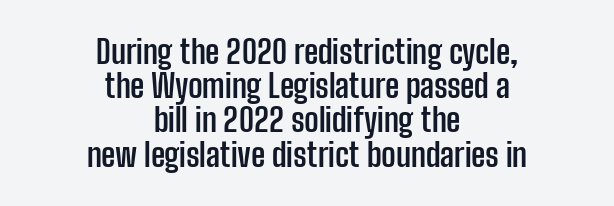
{"serif": "no", "italic": "no", "bold": "yes", "weight": "semibold", "width": "condensed", "stroke_contrast": "low", "x_height": "medium", "monospaced": "no", "underline": "no", "align": "center", "line_spacing": "tight", "line_spacing_ratio": 1.07, "letter_spacing": "normal", "letter_spacing_em": 0.0, "glyph_px": 32}
